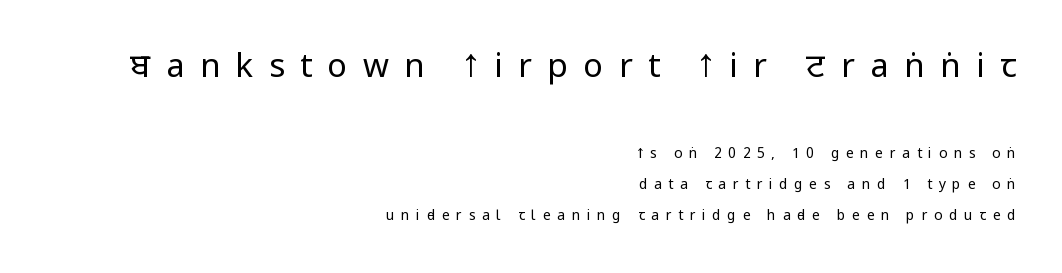
The image shows 33 px regular-weight, condensed sans-serif type, upright; set right-aligned, loose line spacing (2.21x), unusually wide letter spacing (+0.47 em), not underlined; the first (top) block is 2.36x larger; low stroke contrast.
